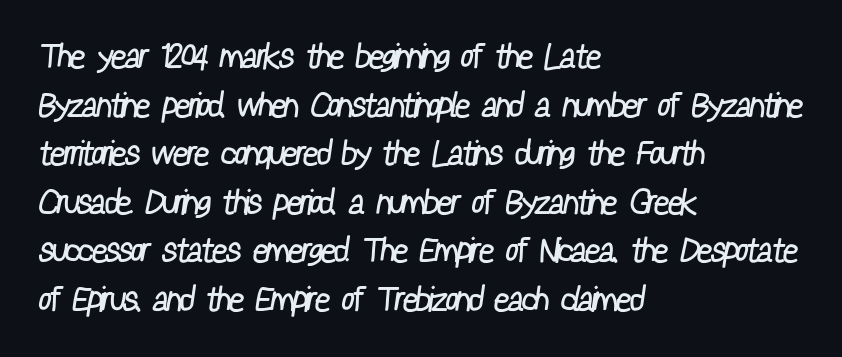
{"serif": "no", "bold": "no", "weight": "regular", "width": "condensed", "stroke_contrast": "low", "x_height": "medium", "monospaced": "no", "underline": "no", "align": "left", "line_spacing": "normal", "line_spacing_ratio": 1.43, "letter_spacing": "normal", "letter_spacing_em": 0.0, "glyph_px": 34}
